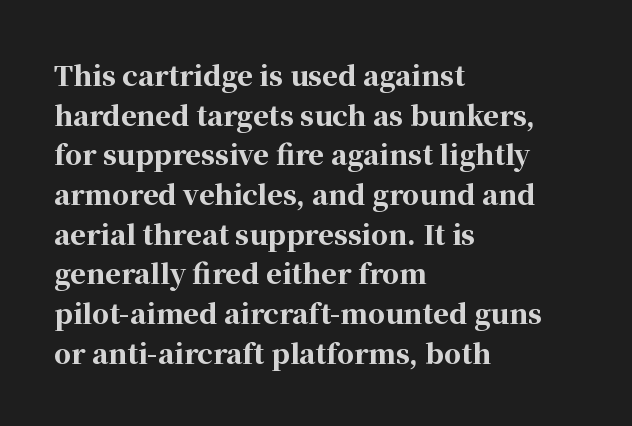
The glyphs are unaccompanied by any horizontal stroke below them. The characters look thick and weighty, a clear bold. Horizontally, the lines are justified to the leading edge only. Successive baselines arrive at the customary interval. Ordinary non-slanted type is in use.
